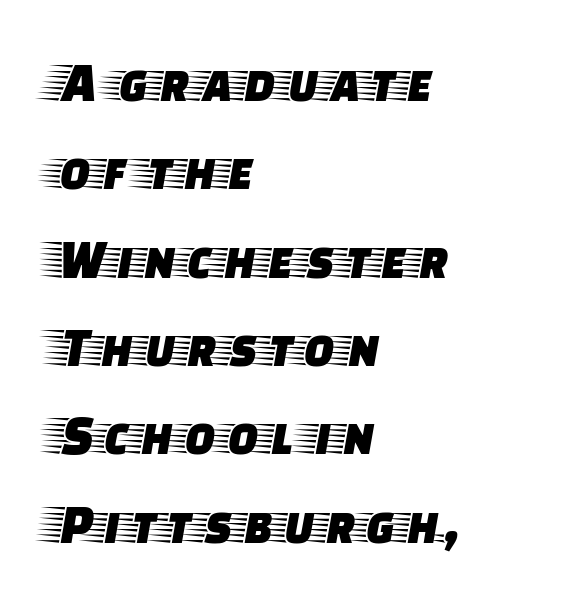
The image shows 57 px wide serif type; set left-aligned, normal line spacing (1.55x), normal letter spacing, not underlined; low stroke contrast and a large x-height.
